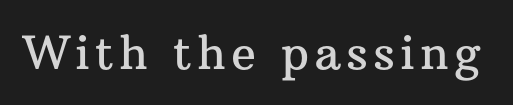
Descenders hang freely into open space. This rendering employs a face with finishing strokes, i.e., a serif. Varying glyph widths throughout — classic text-font behaviour. A typesetter would mark this as roman, not italic.
